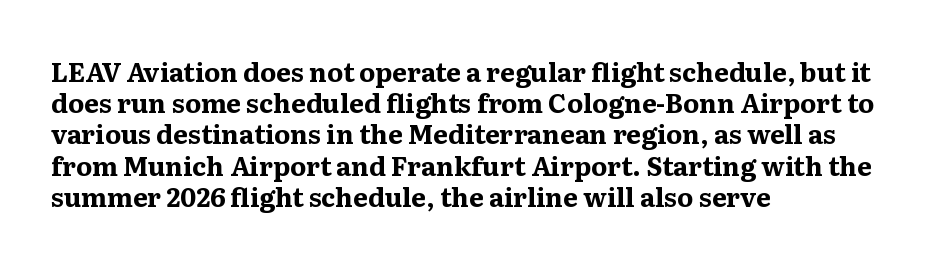
The image shows 26 px bold type, upright; set left-aligned, line spacing 1.2x, normal letter spacing, not underlined.
